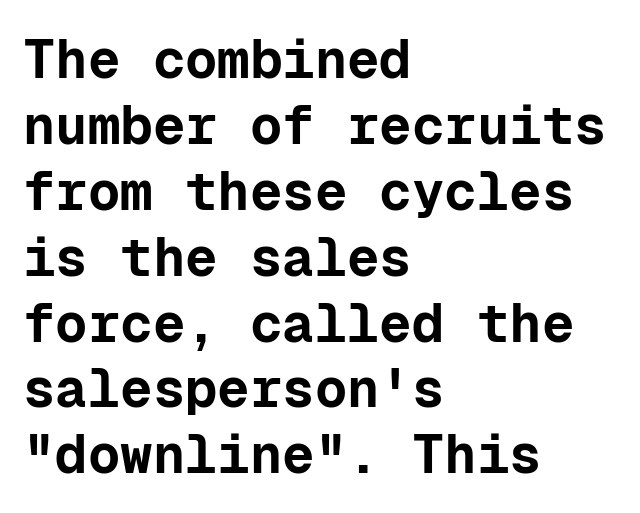
Q: Is the text bold? A: Yes.
Q: Is the text italic (slanted)? A: No, it is upright.
Q: Is the typeface a serif or a sans-serif typeface? A: Sans-serif.
Q: Is the text underlined? A: No.
Q: How is the paragraph aligned? A: Left-aligned.
Q: Is the spacing between letters normal or unusually wide? A: Normal.
Q: Width (condensed, normal, or wide)? A: Normal.
Q: Stroke contrast? A: Low.
Q: x-height? A: Medium.
Q: Monospaced? A: Yes.
